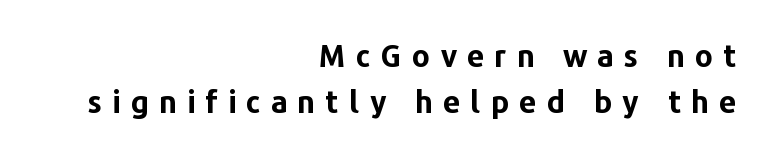
{"serif": "no", "italic": "no", "bold": "yes", "weight": "bold", "width": "normal", "stroke_contrast": "low", "x_height": "medium", "monospaced": "no", "underline": "no", "align": "right", "line_spacing": "normal", "line_spacing_ratio": 1.47, "letter_spacing": "wide", "letter_spacing_em": 0.32, "glyph_px": 31}
